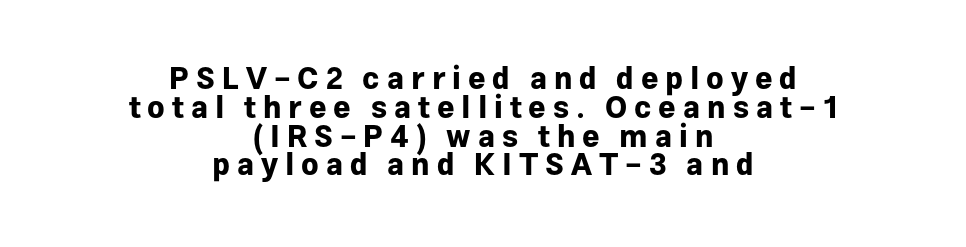
Q: Is the text bold? A: Yes.
Q: Is the text italic (slanted)? A: No, it is upright.
Q: Is the typeface a serif or a sans-serif typeface? A: Sans-serif.
Q: Is the text underlined? A: No.
Q: How is the paragraph aligned? A: Centered.
Q: Is the spacing between letters normal or unusually wide? A: Unusually wide.
Q: Is the spacing between lines tight, normal or loose? A: Tight.
Q: Width (condensed, normal, or wide)? A: Normal.
Q: Stroke contrast? A: Low.
Q: x-height? A: Medium.
Q: Monospaced? A: No.
